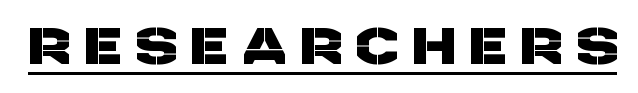
{"serif": "no", "width": "normal", "stroke_contrast": "low", "x_height": "large", "monospaced": "no", "underline": "yes", "letter_spacing": "wide", "letter_spacing_em": 0.32, "glyph_px": 50}
